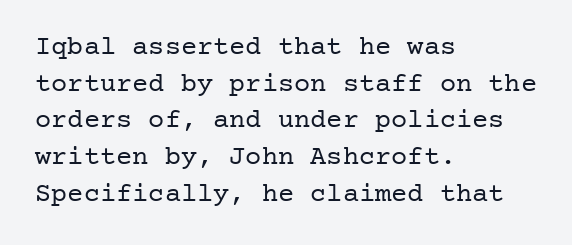
Reading down the block, your eye returns to a fixed left position each line. Do the letters lean? They stand straight. The strip under each line holds only bare page. Bold? No — there's no thickening of the strokes. Line spacing here is normal. Glyph-to-glyph distance matches everyday printed text.
